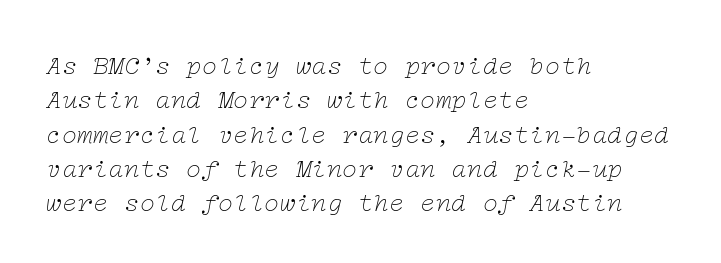
Ink coverage per letter is moderate at most. The whole block is typeset with a tilt. You could call the tracking neutral — neither tight nor loose. The glyphs are unaccompanied by any horizontal stroke below them.
